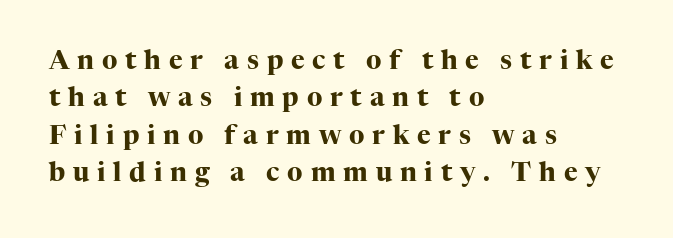
The image shows 26 px bold type, upright; set left-aligned, normal line spacing (1.44x), unusually wide letter spacing (+0.3 em), not underlined.
